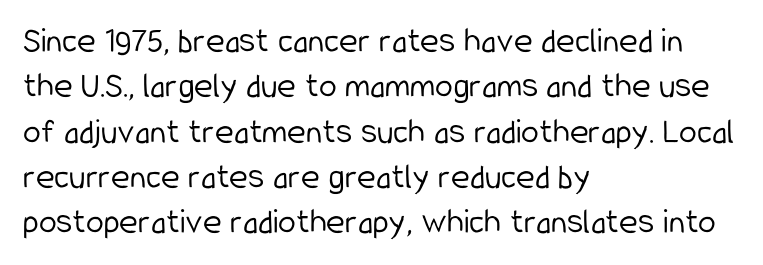
The baseline area is clear. Unlike a traditional serif, this face leaves its strokes unadorned. Spacing verdict: proportional, widths tailored to each character. The leading is moderate, giving the passage an even texture.
